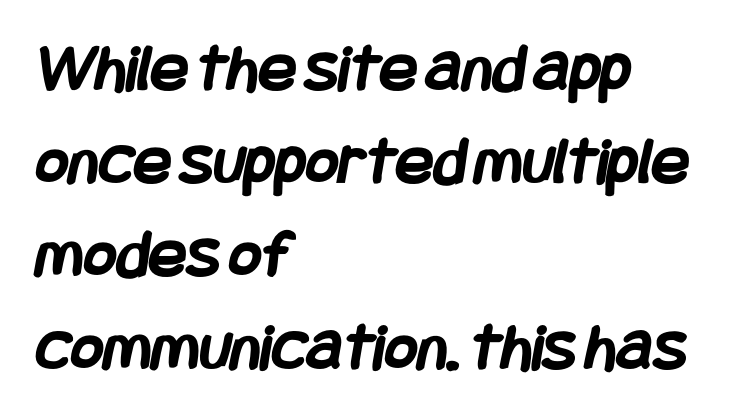
Q: Is the text bold? A: Yes.
Q: Is the typeface a serif or a sans-serif typeface? A: Sans-serif.
Q: Is the text underlined? A: No.
Q: How is the paragraph aligned? A: Left-aligned.
Q: Is the spacing between letters normal or unusually wide? A: Normal.
Q: Is the spacing between lines tight, normal or loose? A: Normal.
Q: Width (condensed, normal, or wide)? A: Condensed.
Q: Stroke contrast? A: Low.
Q: x-height? A: Large.
